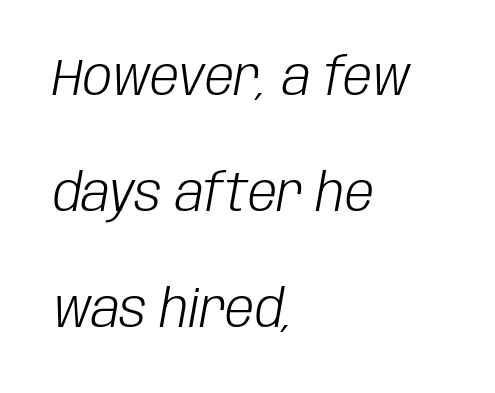
It's the slanting kind of type. How are the letters spaced? Ordinarily, with no added tracking. The rendering anchors every line to the left-hand side. Check the space under the baseline: it is left empty. How would I describe the line gaps? Wide and relaxed.
